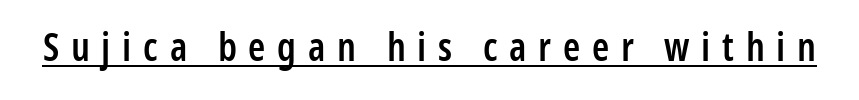
{"serif": "no", "italic": "no", "bold": "semi", "weight": "semibold", "width": "condensed", "stroke_contrast": "low", "x_height": "medium", "monospaced": "no", "underline": "yes", "letter_spacing": "wide", "letter_spacing_em": 0.3, "glyph_px": 39}
